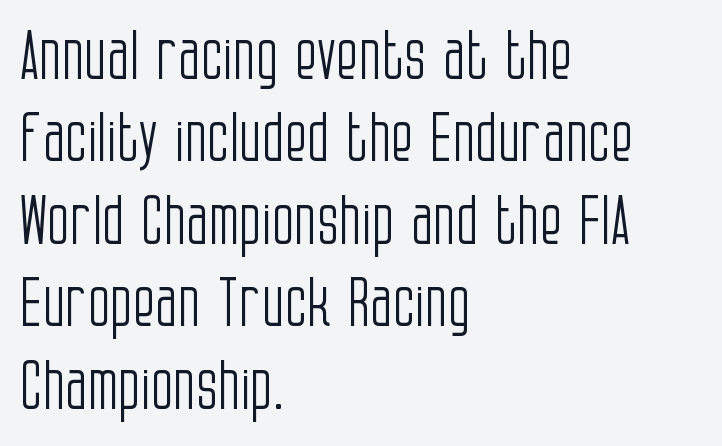
{"serif": "no", "italic": "no", "bold": "no", "weight": "light", "width": "condensed", "stroke_contrast": "low", "x_height": "large", "monospaced": "no", "underline": "no", "align": "left", "line_spacing": "normal", "line_spacing_ratio": 1.25, "letter_spacing": "normal", "letter_spacing_em": 0.0, "glyph_px": 66}
